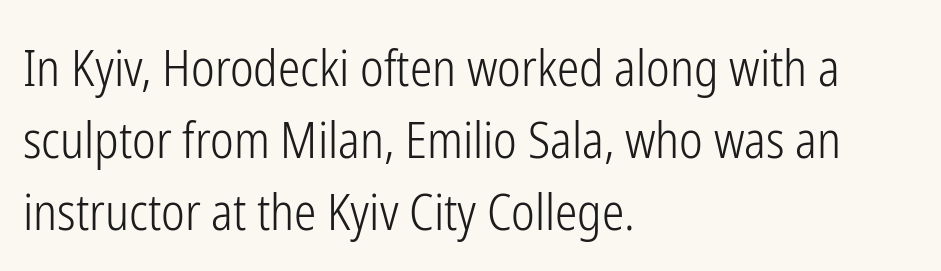
Q: Is the text bold? A: No.
Q: Is the text italic (slanted)? A: No, it is upright.
Q: Is the typeface a serif or a sans-serif typeface? A: Sans-serif.
Q: Is the text underlined? A: No.
Q: How is the paragraph aligned? A: Left-aligned.
Q: Is the spacing between letters normal or unusually wide? A: Normal.
Q: Is the spacing between lines tight, normal or loose? A: Normal.
Q: Width (condensed, normal, or wide)? A: Condensed.
Q: Stroke contrast? A: Low.
Q: x-height? A: Medium.
Q: Monospaced? A: No.
